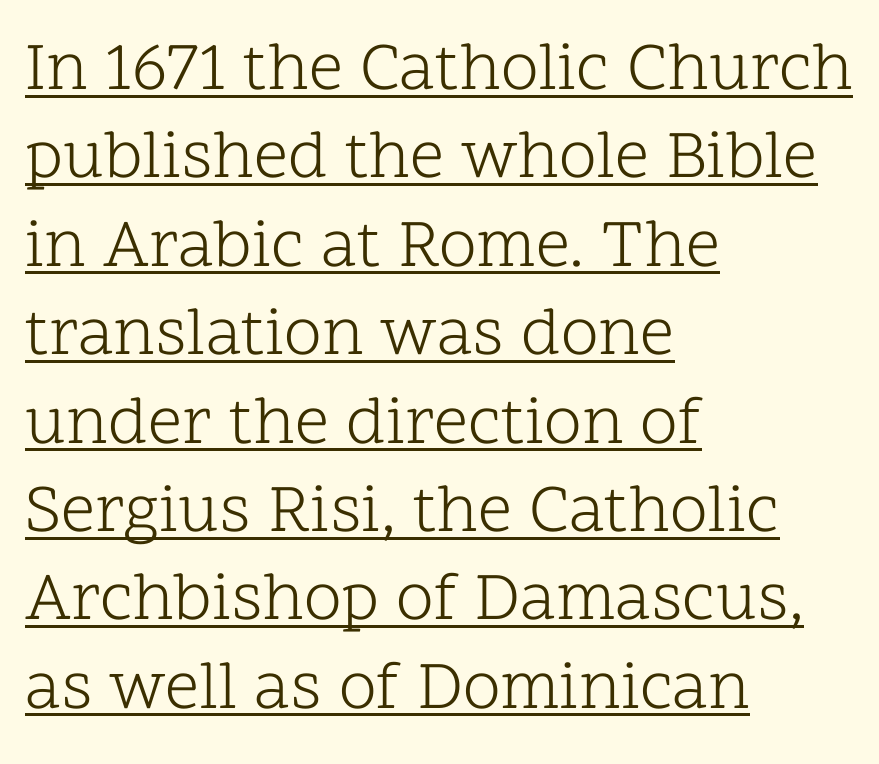
{"serif": "yes", "italic": "no", "bold": "no", "weight": "light", "width": "normal", "stroke_contrast": "low", "x_height": "medium", "monospaced": "no", "underline": "yes", "align": "left", "line_spacing": "normal", "line_spacing_ratio": 1.3, "letter_spacing": "normal", "letter_spacing_em": 0.0, "glyph_px": 68}
